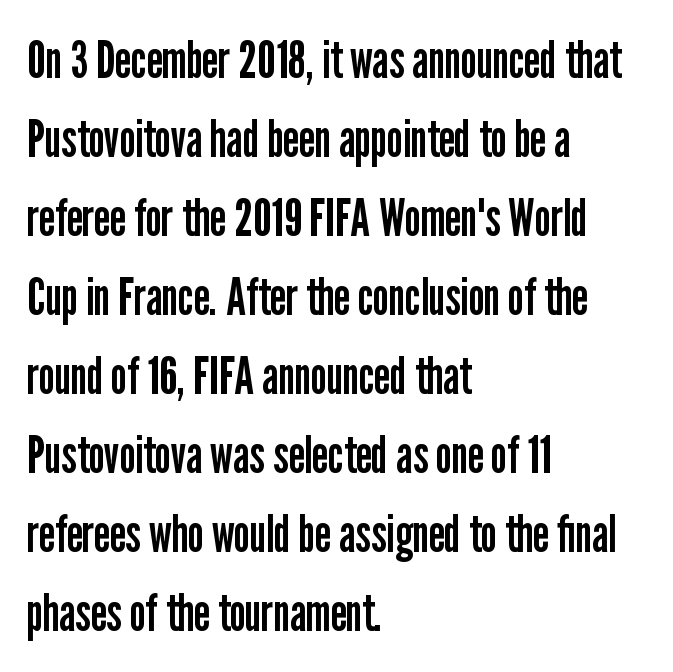
The image shows 52 px regular-weight, condensed sans-serif type, upright; set left-aligned, normal line spacing (1.52x), normal letter spacing, not underlined; low stroke contrast and a medium x-height.
